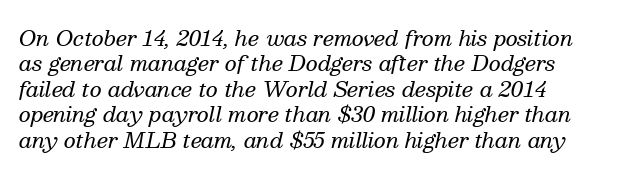
In terms of letterspacing, this is plain default setting. Emphasis-style slanted type is in use. If you drew a ruler down the left edge, every line would touch it. Stroke thickness stays within the range of a standard reading face or lighter. The string is rendered with underlining switched off.
